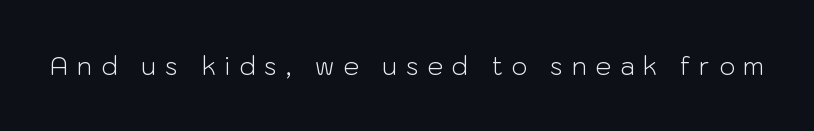
The image shows 25 px text type, upright; set unusually wide letter spacing (+0.34 em), not underlined.
